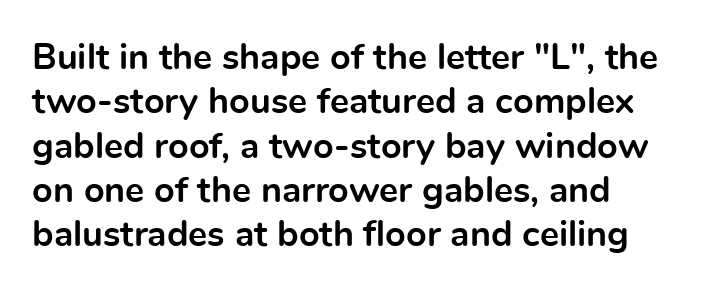
The image shows 36 px bold sans-serif type, upright; set line spacing 1.23x, normal letter spacing, not underlined; a medium x-height.
